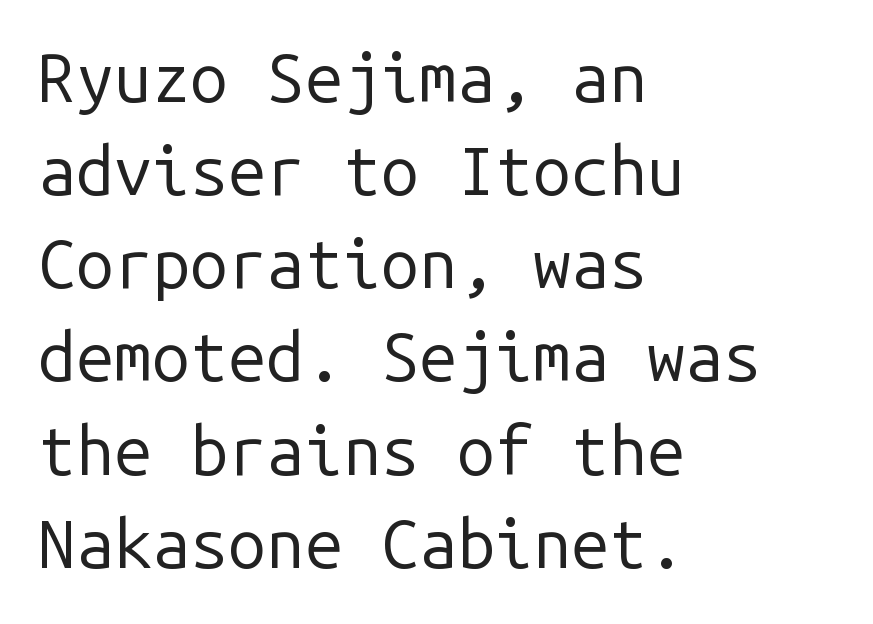
Q: Is the text bold? A: No.
Q: Is the text italic (slanted)? A: No, it is upright.
Q: Is the typeface a serif or a sans-serif typeface? A: Sans-serif.
Q: Is the text underlined? A: No.
Q: How is the paragraph aligned? A: Left-aligned.
Q: Is the spacing between letters normal or unusually wide? A: Normal.
Q: Is the spacing between lines tight, normal or loose? A: Normal.
Q: Width (condensed, normal, or wide)? A: Normal.
Q: Stroke contrast? A: Low.
Q: x-height? A: Medium.
Q: Monospaced? A: Yes.
